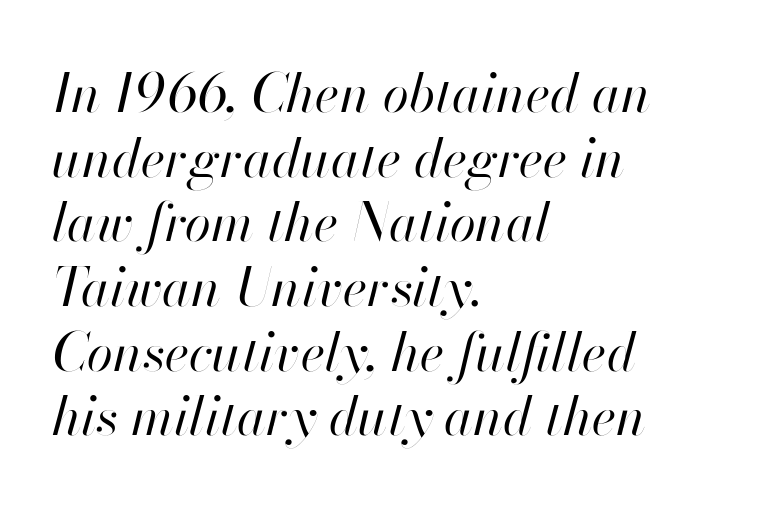
Q: Is the text bold? A: No.
Q: Is the text italic (slanted)? A: Yes, it leans right by about 13 degrees.
Q: Is the text underlined? A: No.
Q: How is the paragraph aligned? A: Left-aligned.
Q: Is the spacing between letters normal or unusually wide? A: Normal.
Q: Width (condensed, normal, or wide)? A: Normal.
Q: Stroke contrast? A: High.
Q: x-height? A: Small.
Q: Monospaced? A: No.
